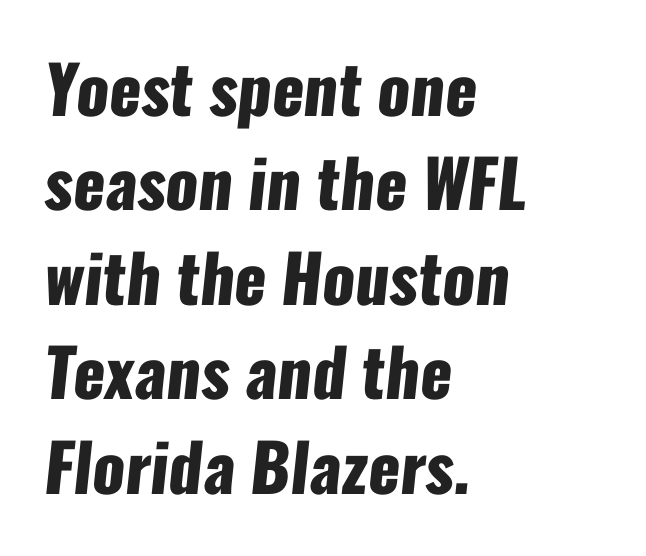
Rule under the text: the space is simply empty. Here the designer chose a conventional face with non-uniform glyph widths. Does the type have serifs? No, each stem ends abruptly. Every row of glyphs begins at an identical x-position on the left. Does extra space separate the letters? No, they use regular spacing.
